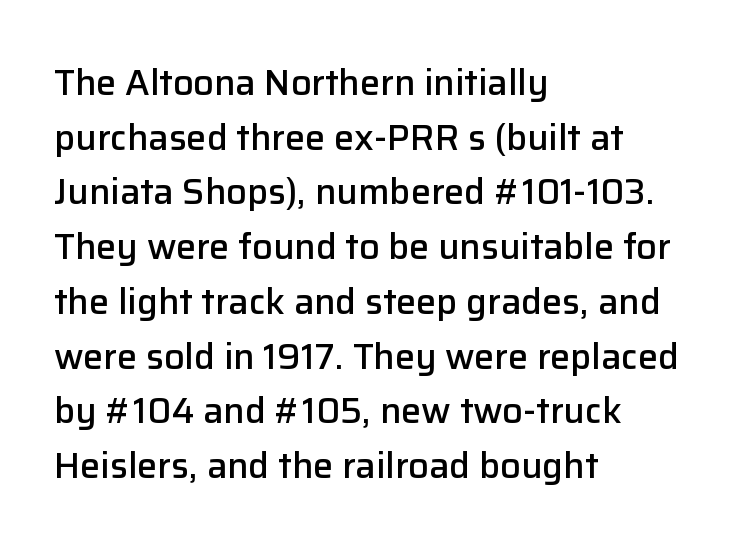
Anything drawn beneath the words? Only blank space. The face used here is proportionally spaced, like ordinary book or web type. On the weight axis this lands at semibold, roughly 600. The lettering stays uniformly vertical, giving the passage a roman look. This sample is left-justified, so line endings fall wherever the words run out.
